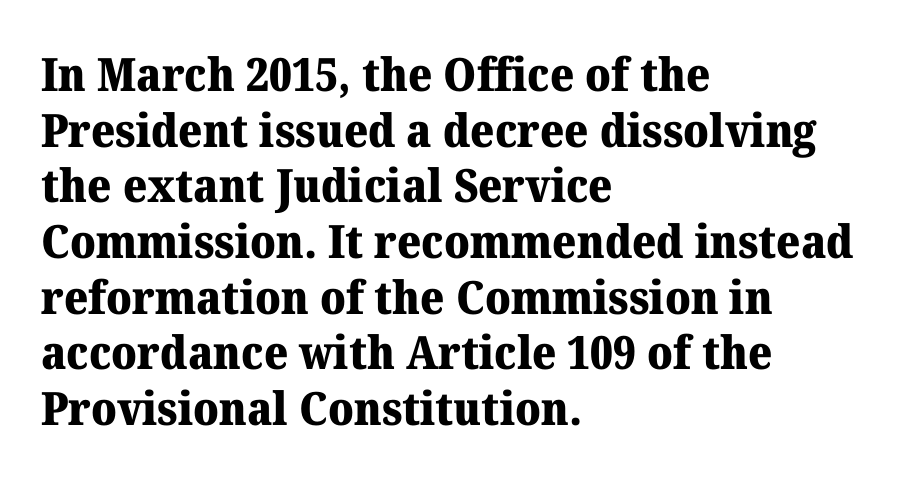
{"serif": "yes", "italic": "no", "bold": "yes", "weight": "heavy", "width": "normal", "stroke_contrast": "medium", "x_height": "medium", "monospaced": "no", "underline": "no", "align": "left", "line_spacing_ratio": 1.21, "letter_spacing": "normal", "letter_spacing_em": 0.0, "glyph_px": 46}
